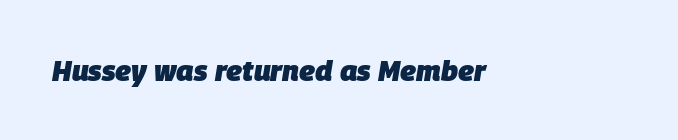
{"italic": "yes", "lean": "right", "slant_degrees": 9, "bold": "yes", "weight": "heavy", "width": "normal", "stroke_contrast": "low", "x_height": "large", "monospaced": "no", "underline": "no", "letter_spacing": "normal", "letter_spacing_em": 0.0, "glyph_px": 29}
